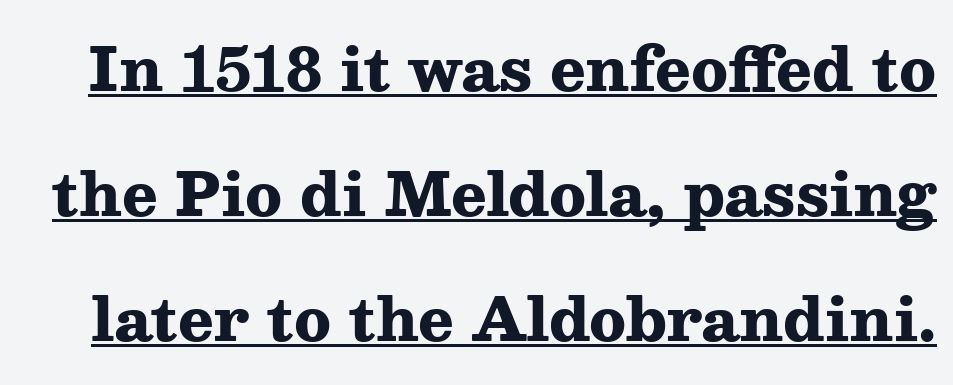
{"serif": "yes", "italic": "no", "bold": "yes", "weight": "heavy", "width": "wide", "stroke_contrast": "medium", "x_height": "medium", "monospaced": "no", "underline": "yes", "line_spacing": "loose", "line_spacing_ratio": 2.12, "letter_spacing": "normal", "letter_spacing_em": 0.0, "glyph_px": 59}
